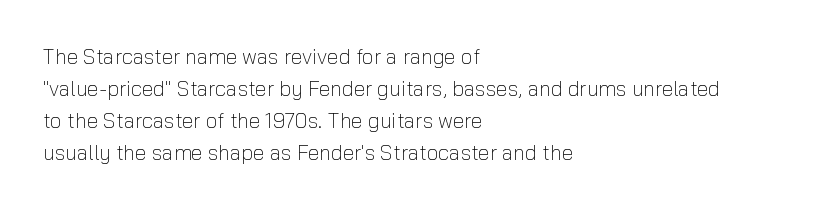
{"italic": "no", "bold": "no", "underline": "no", "align": "left", "line_spacing": "normal", "line_spacing_ratio": 1.52, "letter_spacing": "normal", "letter_spacing_em": 0.0, "glyph_px": 21}
